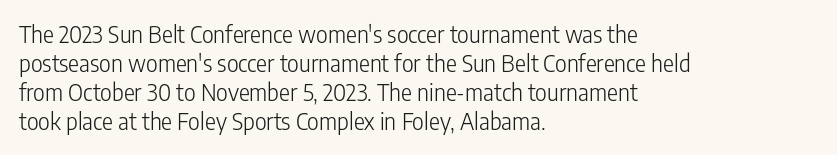
A typesetter would call this zero additional tracking. If you drew a line through each stem, it would be perfectly vertical. This block has exactly the height ordinary leading produces. Teacher's note: observe the even left margin — that is flush-left alignment. The area under the type is left untouched. This is not heavy type; no bold has been used.
